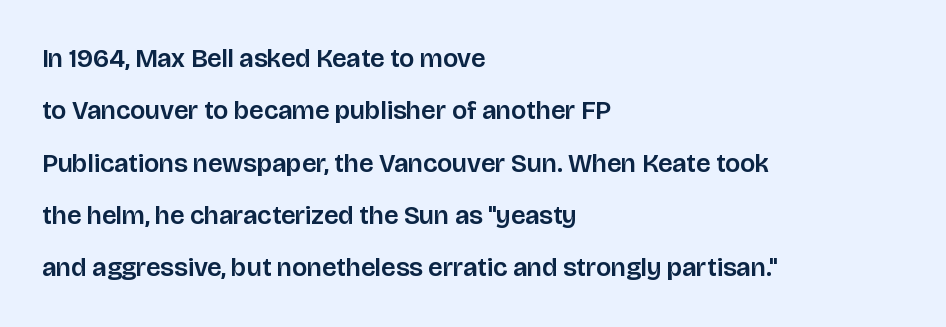
How are the letters spaced? Ordinarily, with no added tracking. Visually the block forms a straight wall on the left and a jagged coastline on the right. The gap between lines stays unmarked. Upright lettering throughout. In terms of leading, this rendering errs on the spacious side.
